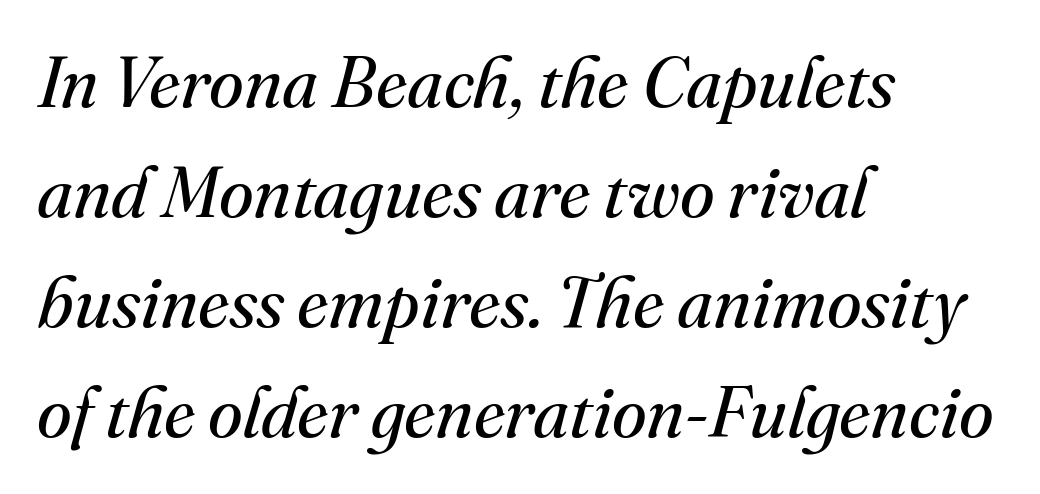
Check where the strokes stop: tiny serifs finish them off. The text carries the slant typical of an italic or oblique font. Glance below the letters and you will spot only blank space. Leading matches the norm, producing a regular column. All the whitespace from short lines collects on the right.
